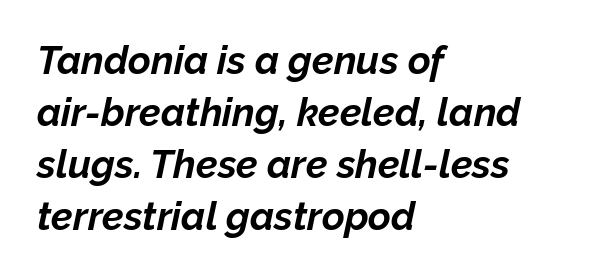
Varying glyph widths throughout — classic text-font behaviour. These lines sit exactly where default settings would place them. The typography opts for an oblique posture over an upright one. Glance below the letters and you will spot only blank space. A dark, heavy texture on the line: the type is bold. The passage is arranged the way most books set body copy — flush left.
